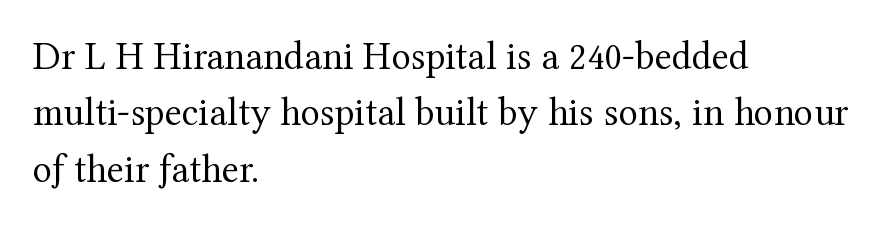
This rendering uses left alignment, leaving the right contour irregular. Rule under the text: the space is simply empty. Spacing between characters is what you'd get straight out of the box. Varying glyph widths throughout — classic text-font behaviour. Think standard paragraph weight, or any step lighter than that. Regarding leading, the lines here are spaced in the standard way.
